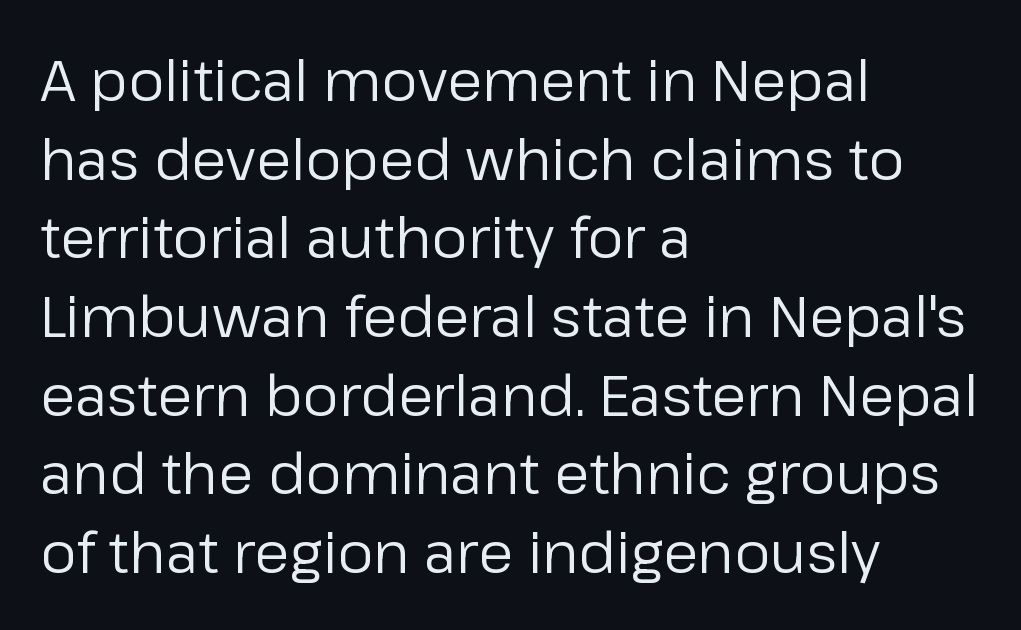
Q: Is the text bold? A: No.
Q: Is the text italic (slanted)? A: No, it is upright.
Q: Is the typeface a serif or a sans-serif typeface? A: Sans-serif.
Q: Is the text underlined? A: No.
Q: How is the paragraph aligned? A: Left-aligned.
Q: Is the spacing between letters normal or unusually wide? A: Normal.
Q: Is the spacing between lines tight, normal or loose? A: Normal.
Q: Width (condensed, normal, or wide)? A: Normal.
Q: Stroke contrast? A: Low.
Q: x-height? A: Medium.
Q: Monospaced? A: No.
